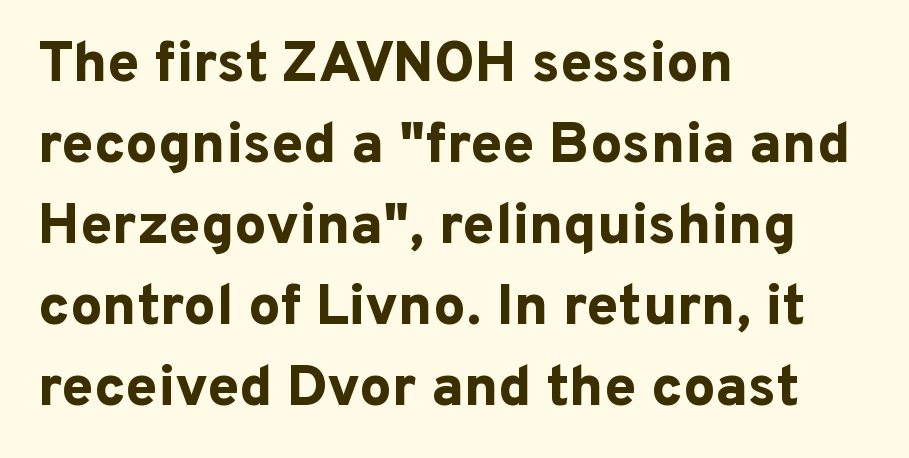
The image shows 57 px bold sans-serif type, upright; set left-aligned, normal line spacing (1.42x), normal letter spacing, not underlined; low stroke contrast and a medium x-height.
